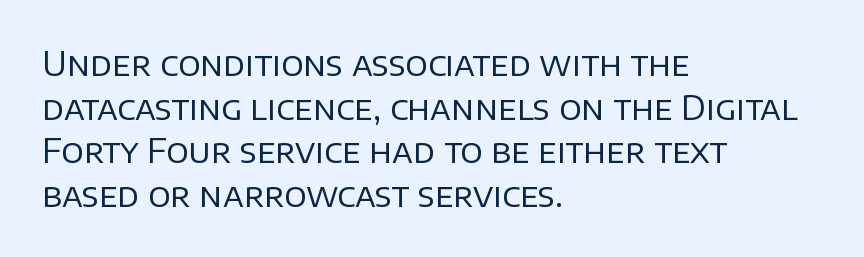
Q: Is the text bold? A: No.
Q: Is the text italic (slanted)? A: No, it is upright.
Q: Is the typeface a serif or a sans-serif typeface? A: Sans-serif.
Q: Is the text underlined? A: No.
Q: How is the paragraph aligned? A: Left-aligned.
Q: Is the spacing between letters normal or unusually wide? A: Normal.
Q: Is the spacing between lines tight, normal or loose? A: Normal.
Q: Width (condensed, normal, or wide)? A: Normal.
Q: Stroke contrast? A: Low.
Q: x-height? A: Large.
Q: Monospaced? A: No.
